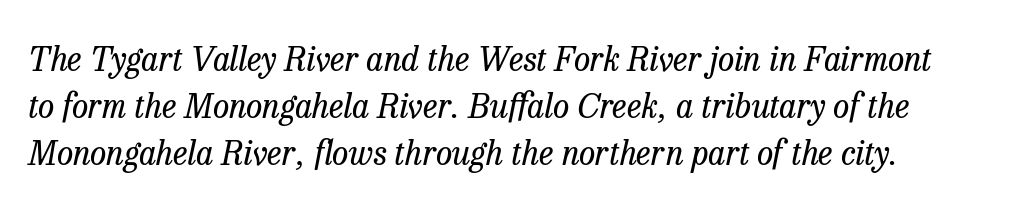
Q: Is the text bold? A: No.
Q: Is the text italic (slanted)? A: Yes, it leans right by about 13 degrees.
Q: Is the typeface a serif or a sans-serif typeface? A: Serif.
Q: Is the text underlined? A: No.
Q: Is the spacing between letters normal or unusually wide? A: Normal.
Q: Is the spacing between lines tight, normal or loose? A: Normal.
Q: Width (condensed, normal, or wide)? A: Normal.
Q: Stroke contrast? A: Low.
Q: x-height? A: Medium.
Q: Monospaced? A: No.
